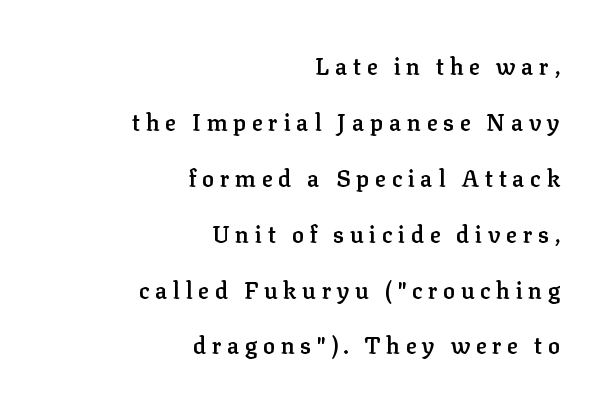
Strokes here are thickened, but only to semibold level. A roman cut, with each character standing at attention. The letterforms stand isolated, each surrounded by extra space. The area under the type is left untouched.
